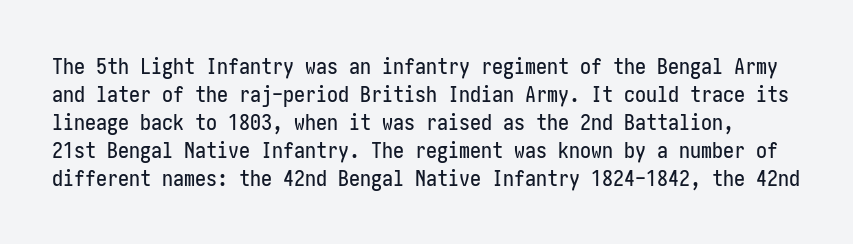
The lines sit at an ordinary, default distance from one another. Characters remain perfectly vertical along every line. This sample uses plain, unmodified letter spacing. The space beneath each line is pristine and unruled.
